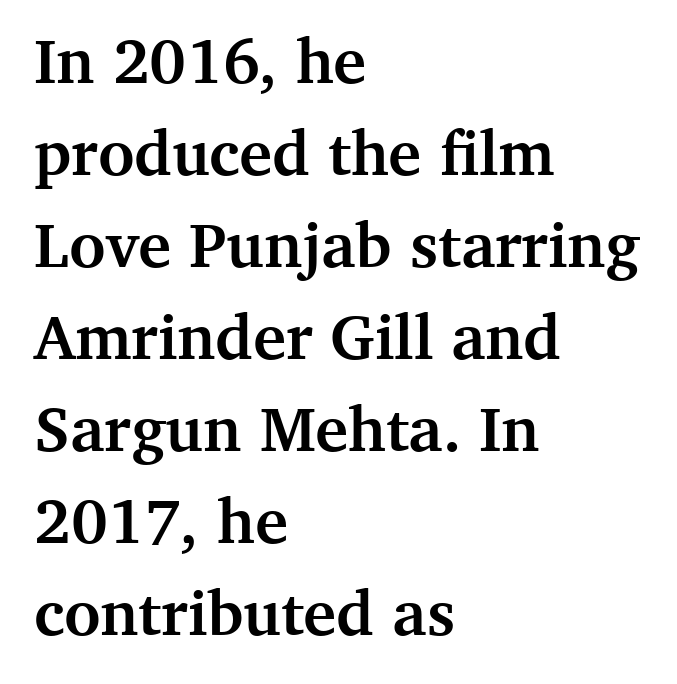
{"serif": "yes", "italic": "no", "bold": "yes", "weight": "semibold", "width": "normal", "stroke_contrast": "medium", "x_height": "medium", "monospaced": "no", "underline": "no", "align": "left", "line_spacing": "normal", "line_spacing_ratio": 1.46, "letter_spacing": "normal", "letter_spacing_em": 0.0, "glyph_px": 63}
